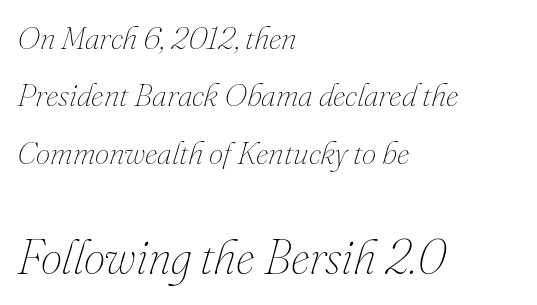
Q: Is the text bold? A: No.
Q: Is the text italic (slanted)? A: Yes, it leans right by about 16 degrees.
Q: Is the text underlined? A: No.
Q: How is the paragraph aligned? A: Left-aligned.
Q: Is the spacing between letters normal or unusually wide? A: Normal.
Q: Which block of text is set in a larger size, the first (top) or the second (bottom)? A: The second (bottom) one.
Q: Width (condensed, normal, or wide)? A: Normal.
Q: Stroke contrast? A: Medium.
Q: x-height? A: Small.
Q: Monospaced? A: No.
